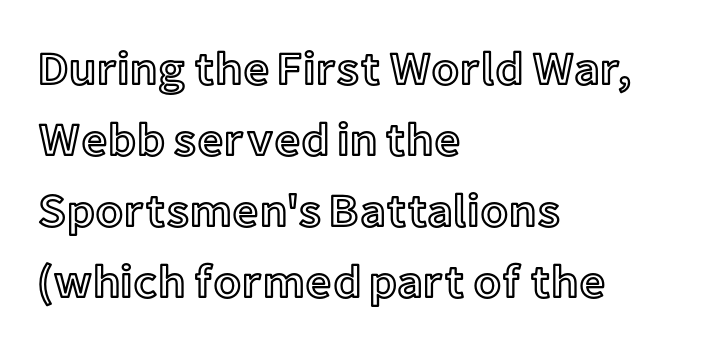
Q: Is the text italic (slanted)? A: No, it is upright.
Q: Is the text underlined? A: No.
Q: How is the paragraph aligned? A: Left-aligned.
Q: Is the spacing between letters normal or unusually wide? A: Normal.
Q: Is the spacing between lines tight, normal or loose? A: Normal.
Q: Width (condensed, normal, or wide)? A: Normal.
Q: x-height? A: Medium.
Q: Monospaced? A: No.
